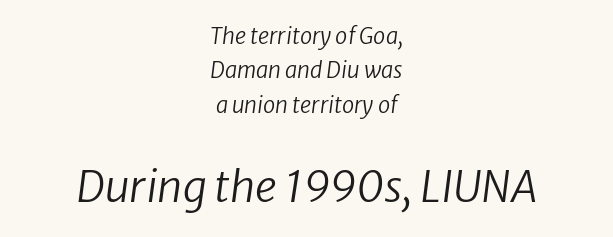
{"serif": "no", "bold": "no", "weight": "regular", "width": "normal", "stroke_contrast": "low", "x_height": "medium", "monospaced": "no", "underline": "no", "align": "center", "line_spacing": "normal", "line_spacing_ratio": 1.56, "letter_spacing": "normal", "letter_spacing_em": 0.0, "larger_block": "second", "size_ratio": 1.95, "glyph_px": 43}
